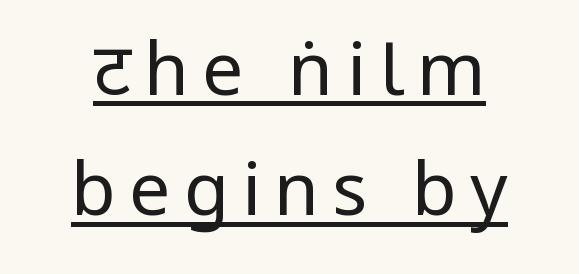
The image shows 73 px regular-weight, condensed sans-serif type, upright; set centered, normal line spacing (1.65x), underlined; low stroke contrast and a large x-height.
